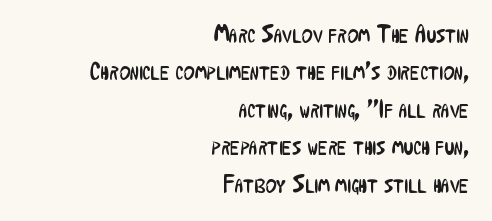
{"italic": "no", "bold": "no", "underline": "no", "align": "right", "line_spacing": "normal", "line_spacing_ratio": 1.56, "letter_spacing": "normal", "letter_spacing_em": 0.0, "glyph_px": 24}
